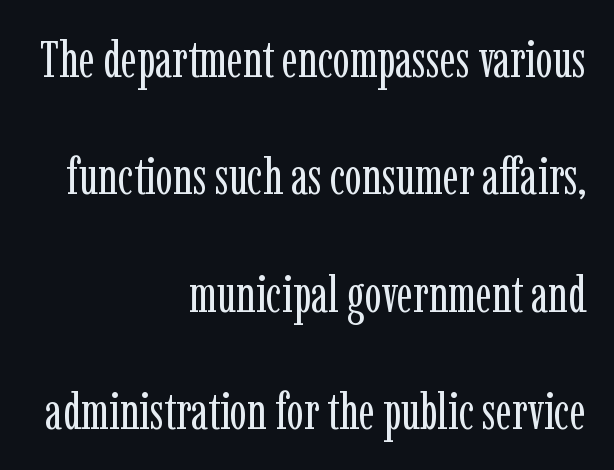
{"serif": "yes", "italic": "no", "bold": "no", "weight": "regular", "width": "condensed", "stroke_contrast": "low", "x_height": "medium", "monospaced": "no", "underline": "no", "align": "right", "line_spacing": "loose", "line_spacing_ratio": 2.3, "letter_spacing": "normal", "letter_spacing_em": 0.0, "glyph_px": 51}
